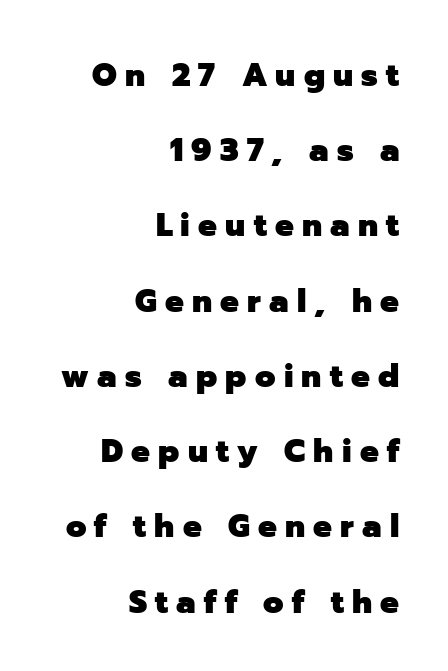
Q: Is the text bold? A: Yes.
Q: Is the text italic (slanted)? A: No, it is upright.
Q: Is the typeface a serif or a sans-serif typeface? A: Sans-serif.
Q: Is the text underlined? A: No.
Q: How is the paragraph aligned? A: Right-aligned.
Q: Is the spacing between letters normal or unusually wide? A: Unusually wide.
Q: Is the spacing between lines tight, normal or loose? A: Loose.
Q: Width (condensed, normal, or wide)? A: Normal.
Q: Stroke contrast? A: Low.
Q: x-height? A: Medium.
Q: Monospaced? A: No.
